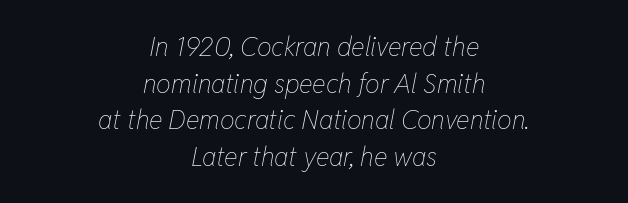
{"italic": "yes", "lean": "right", "slant_degrees": 11, "bold": "no", "underline": "no", "align": "center", "line_spacing": "normal", "line_spacing_ratio": 1.41, "letter_spacing": "normal", "letter_spacing_em": 0.0, "glyph_px": 26}
